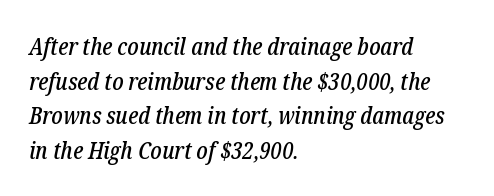
{"italic": "yes", "lean": "right", "slant_degrees": 12, "underline": "no", "align": "left", "line_spacing": "normal", "line_spacing_ratio": 1.44, "letter_spacing": "normal", "letter_spacing_em": 0.0, "glyph_px": 24}
